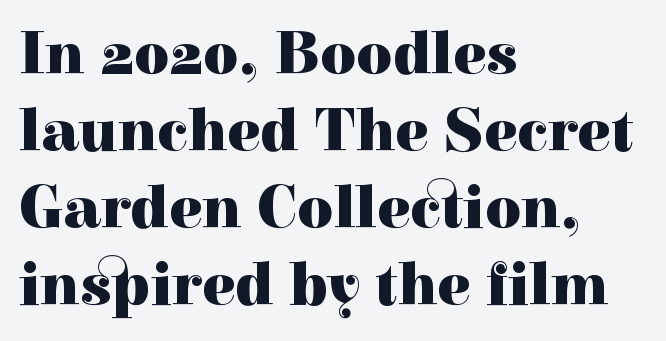
{"serif": "yes", "italic": "no", "bold": "yes", "weight": "heavy", "width": "normal", "x_height": "medium", "monospaced": "no", "underline": "no", "align": "left", "line_spacing_ratio": 1.24, "letter_spacing": "normal", "letter_spacing_em": 0.0, "glyph_px": 62}
